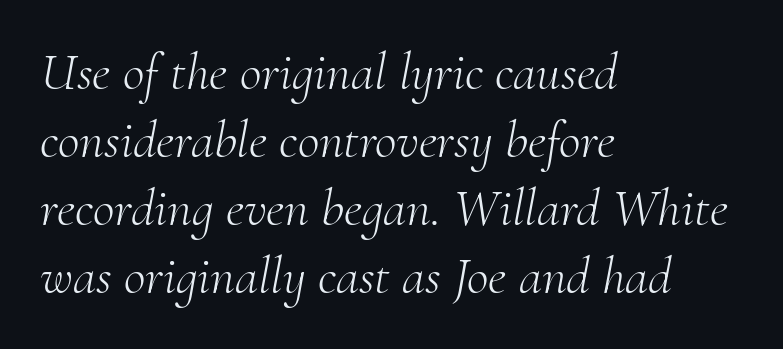
Q: Is the text bold? A: No.
Q: Is the text italic (slanted)? A: Yes, it leans right by about 10 degrees.
Q: Is the typeface a serif or a sans-serif typeface? A: Serif.
Q: Is the text underlined? A: No.
Q: How is the paragraph aligned? A: Left-aligned.
Q: Is the spacing between letters normal or unusually wide? A: Normal.
Q: Is the spacing between lines tight, normal or loose? A: Normal.
Q: Width (condensed, normal, or wide)? A: Normal.
Q: Stroke contrast? A: Medium.
Q: x-height? A: Small.
Q: Monospaced? A: No.
